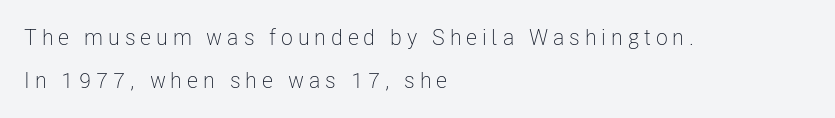
The image shows 22 px text type, upright; set left-aligned, loose line spacing (1.95x), unusually wide letter spacing (+0.22 em), not underlined.
